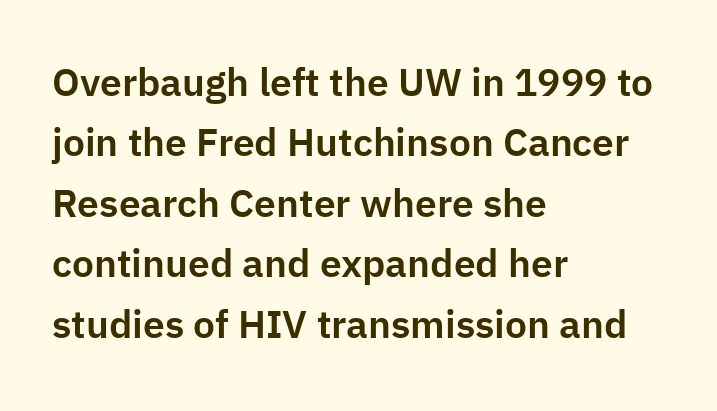
In terms of letterform style, serifs are entirely absent. Regular leading. The string is rendered with underlining switched off. Does the lettering tilt? It doesn't — this is upright. This rendering uses left alignment, leaving the right contour irregular. Proportional: the letters do not fall into vertical columns.
